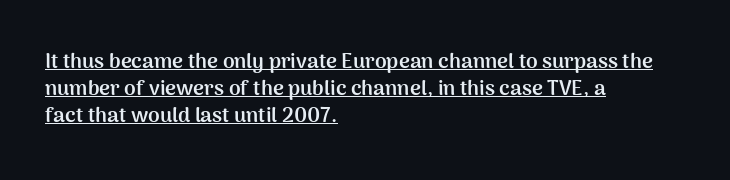
Horizontal alignment here is leftward, the default for most running prose. Normally led — the rows are evenly, conventionally spaced. Italic: no, the glyphs are upright roman. Descenders here cross a horizontal rule under the line. Each glyph is drawn with heavy, bold strokes. The letterforms sit shoulder to shoulder at normal distance.
